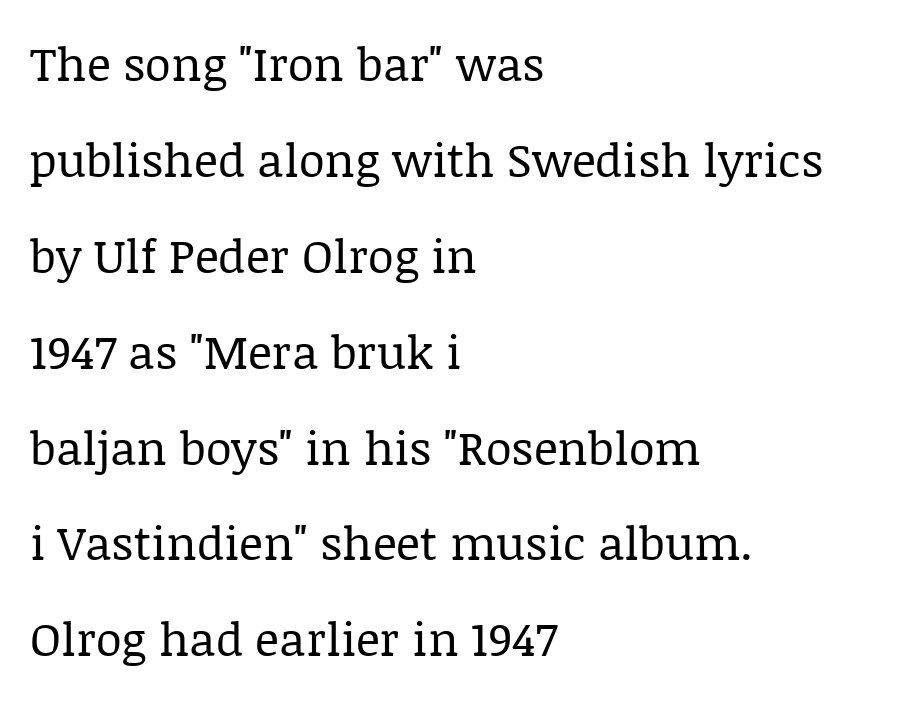
Q: Is the text bold? A: No.
Q: Is the text italic (slanted)? A: No, it is upright.
Q: Is the typeface a serif or a sans-serif typeface? A: Serif.
Q: Is the text underlined? A: No.
Q: How is the paragraph aligned? A: Left-aligned.
Q: Is the spacing between letters normal or unusually wide? A: Normal.
Q: Is the spacing between lines tight, normal or loose? A: Loose.
Q: Width (condensed, normal, or wide)? A: Normal.
Q: Stroke contrast? A: Low.
Q: x-height? A: Large.
Q: Monospaced? A: No.
